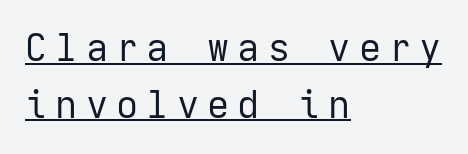
In terms of leading, this rendering sits right in the middle. Think standard paragraph weight, or any step lighter than that. This rendering features underlined lettering. Short note: letters widely spaced. A typesetter would label this face a sans. Italic: no, the glyphs are upright roman.
